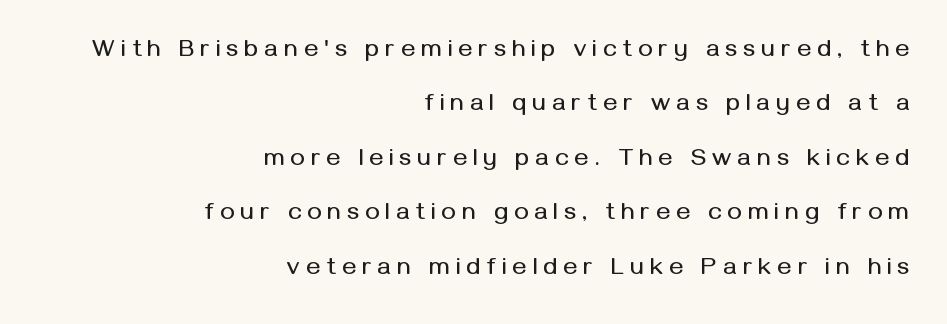
You can tell it's not italic because the verticals are truly vertical. Someone cranked the tracking dial way up on this one. One-word summary of the alignment: right. Descenders hang freely into open space. Leading is clearly above the norm, producing a sparse column.
